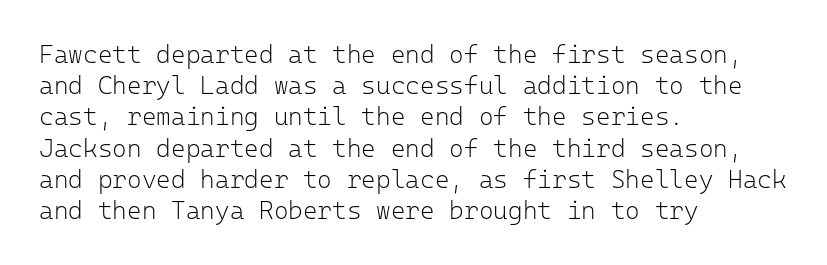
The image shows 25 px text type, upright; set left-aligned, normal line spacing (1.25x), normal letter spacing, not underlined.
